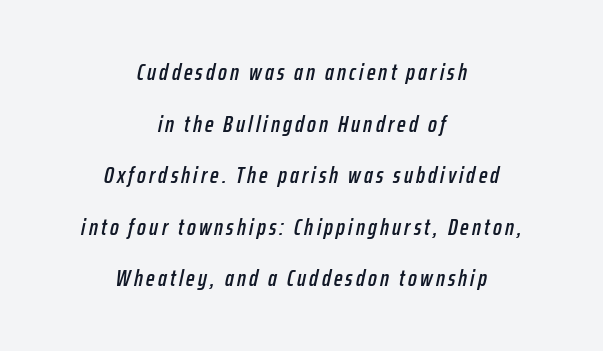
The image shows 23 px text type, italic (leaning right); set centered, loose line spacing (2.24x), not underlined.
